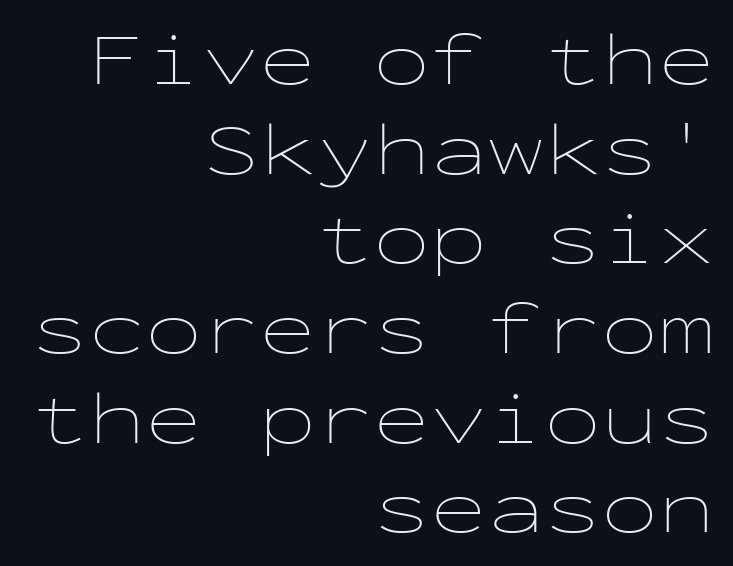
The image shows 76 px thin, wide type, upright, monospaced; set right-aligned, line spacing 1.18x, normal letter spacing, not underlined; low stroke contrast and a medium x-height.
